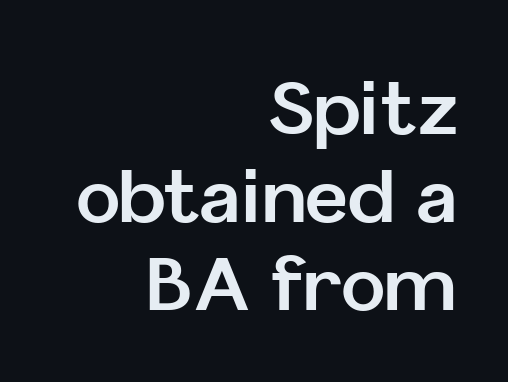
Q: Is the text bold? A: Yes.
Q: Is the text italic (slanted)? A: No, it is upright.
Q: Is the typeface a serif or a sans-serif typeface? A: Sans-serif.
Q: Is the text underlined? A: No.
Q: How is the paragraph aligned? A: Right-aligned.
Q: Is the spacing between letters normal or unusually wide? A: Normal.
Q: Width (condensed, normal, or wide)? A: Normal.
Q: Stroke contrast? A: Low.
Q: x-height? A: Medium.
Q: Monospaced? A: No.
